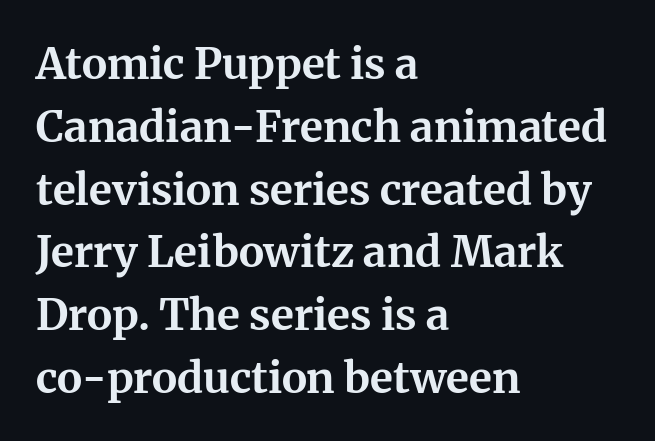
Q: Is the text bold? A: Yes.
Q: Is the text italic (slanted)? A: No, it is upright.
Q: Is the typeface a serif or a sans-serif typeface? A: Serif.
Q: Is the text underlined? A: No.
Q: How is the paragraph aligned? A: Left-aligned.
Q: Is the spacing between letters normal or unusually wide? A: Normal.
Q: Is the spacing between lines tight, normal or loose? A: Normal.
Q: Width (condensed, normal, or wide)? A: Normal.
Q: Stroke contrast? A: Medium.
Q: x-height? A: Medium.
Q: Monospaced? A: No.
